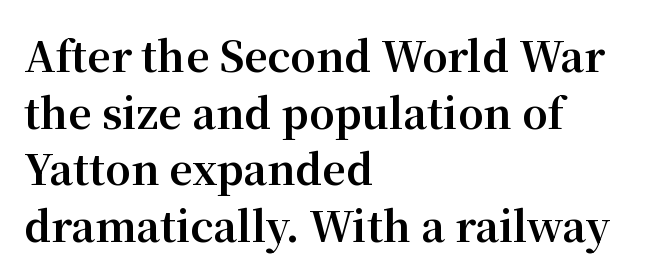
Pretty heavy lettering here — definitely bold. Vertically, the passage feels balanced, rows spaced as you'd expect. Plain, unruled lines of type. Characters remain perfectly vertical along every line. Small tapered or slab feet sit at the stroke ends, so this counts as serif. Does extra space separate the letters? No, they use regular spacing.
